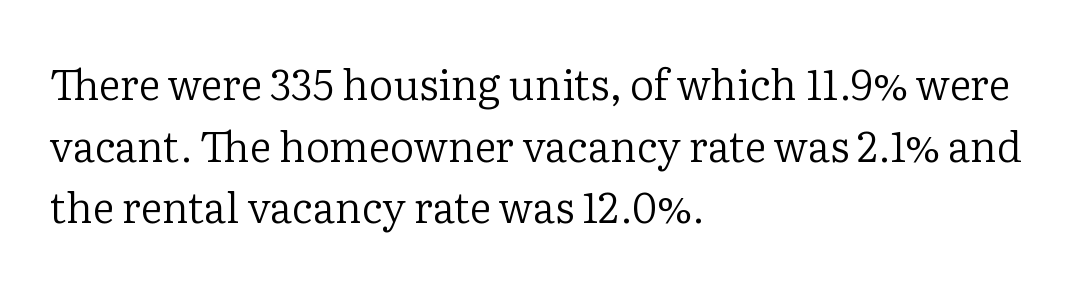
{"serif": "yes", "italic": "no", "bold": "no", "weight": "regular", "width": "normal", "stroke_contrast": "low", "x_height": "medium", "monospaced": "no", "underline": "no", "align": "left", "line_spacing": "normal", "line_spacing_ratio": 1.47, "letter_spacing": "normal", "letter_spacing_em": 0.0, "glyph_px": 42}
